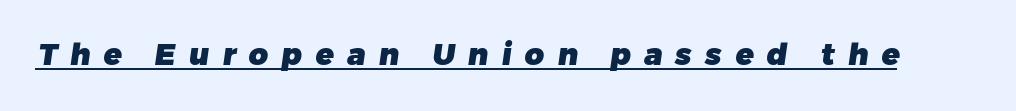
The image shows 30 px heavy sans-serif type; set unusually wide letter spacing (+0.44 em), underlined; low stroke contrast and a medium x-height.
